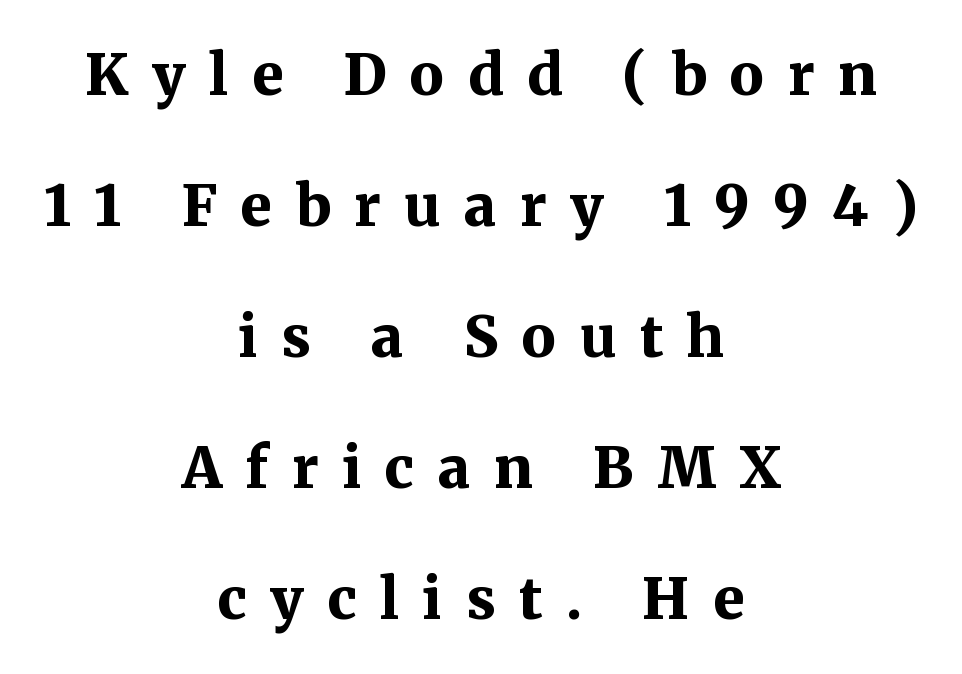
The image shows 57 px bold serif type, upright; set centered, loose line spacing (2.3x), unusually wide letter spacing (+0.41 em), not underlined; medium stroke contrast and a medium x-height.
